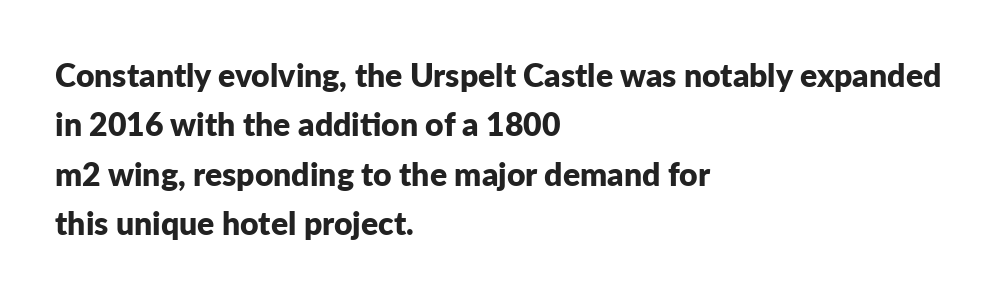
The baseline area is clear. The passage shown is typed in a proportional face where columns would drift. Italic: no, the glyphs are upright roman. These words are printed bold, with thick strokes throughout. This sample keeps an unexceptional amount of space between lines.
